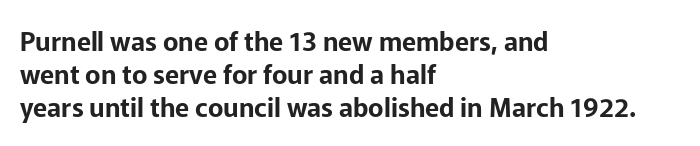
{"italic": "no", "underline": "no", "align": "left", "line_spacing": "normal", "line_spacing_ratio": 1.27, "letter_spacing": "normal", "letter_spacing_em": 0.0, "glyph_px": 26}
